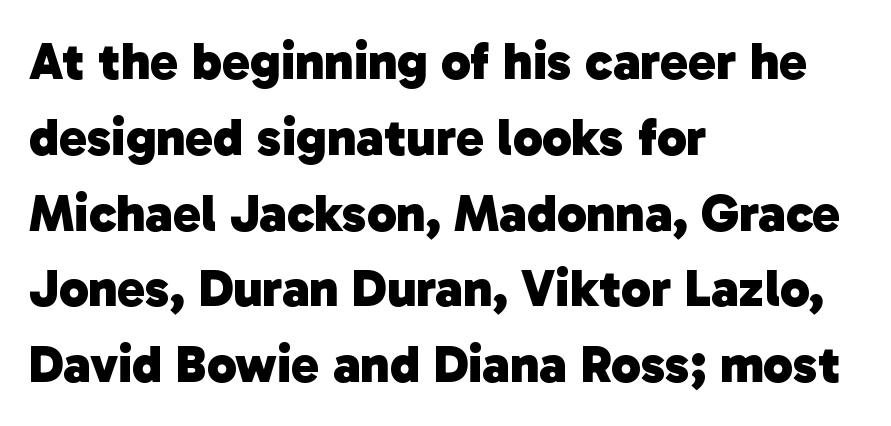
The image shows 53 px heavy sans-serif type; set left-aligned, normal line spacing (1.43x), normal letter spacing, not underlined; low stroke contrast and a medium x-height.
